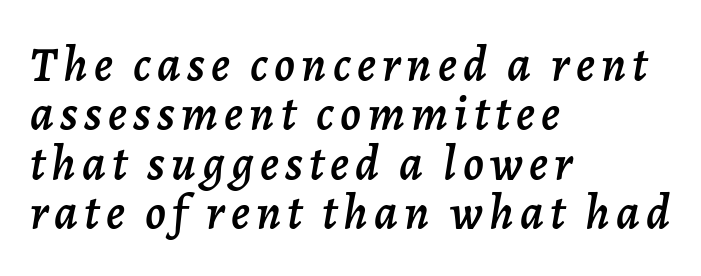
Anything drawn beneath the words? Only blank space. The lines are packed closely together with very little leading. Posture: slanted. Is this a fixed-width face? No — the glyphs have proportional, varying widths. Is the block centered? No — it sits flush against the left margin.
